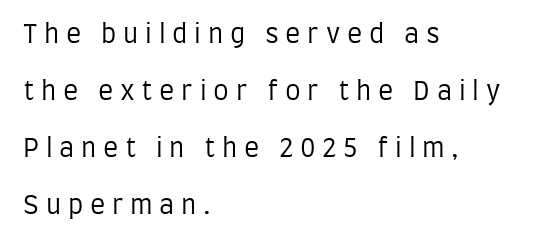
Q: Is the text bold? A: No.
Q: Is the text italic (slanted)? A: No, it is upright.
Q: Is the text underlined? A: No.
Q: How is the paragraph aligned? A: Left-aligned.
Q: Is the spacing between letters normal or unusually wide? A: Unusually wide.
Q: Is the spacing between lines tight, normal or loose? A: Loose.
